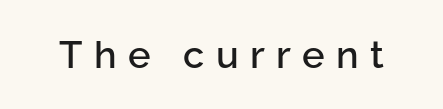
The image shows 38 px sans-serif type, upright; set unusually wide letter spacing (+0.3 em), not underlined; low stroke contrast and a medium x-height.
